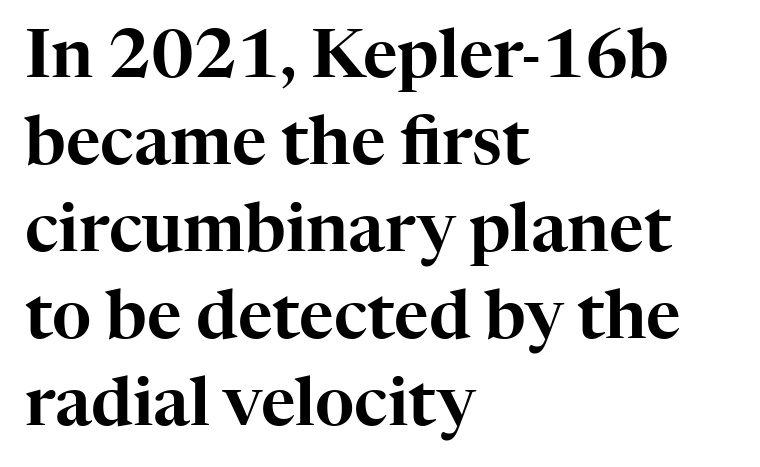
{"serif": "yes", "italic": "no", "width": "normal", "stroke_contrast": "high", "x_height": "medium", "monospaced": "no", "underline": "no", "align": "left", "line_spacing": "normal", "line_spacing_ratio": 1.3, "letter_spacing": "normal", "letter_spacing_em": 0.0, "glyph_px": 67}
